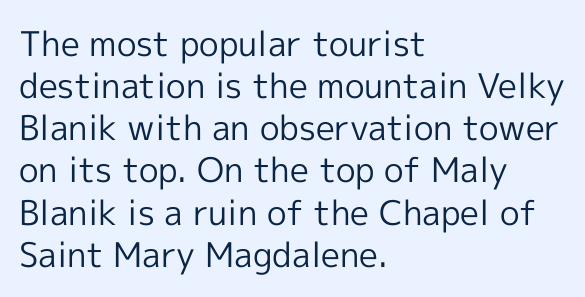
The characters display no serif detailing; their extremities are plain. These lines were composed using upright roman letters. Type without underlining. Letter spacing: default. The strokes carry an ordinary text weight at most.
